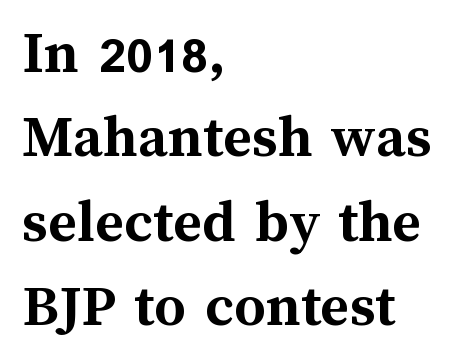
Q: Is the text bold? A: Yes.
Q: Is the text italic (slanted)? A: No, it is upright.
Q: Is the text underlined? A: No.
Q: How is the paragraph aligned? A: Left-aligned.
Q: Is the spacing between letters normal or unusually wide? A: Normal.
Q: Is the spacing between lines tight, normal or loose? A: Normal.
Q: Width (condensed, normal, or wide)? A: Normal.
Q: Stroke contrast? A: Medium.
Q: x-height? A: Medium.
Q: Monospaced? A: No.
